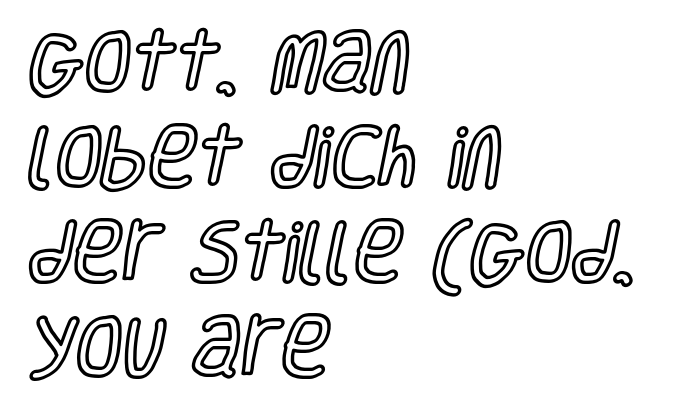
Regular leading. Each word holds together tightly as a unit, with standard inter-letter gaps. Any mark beneath the type? The region is blank.
